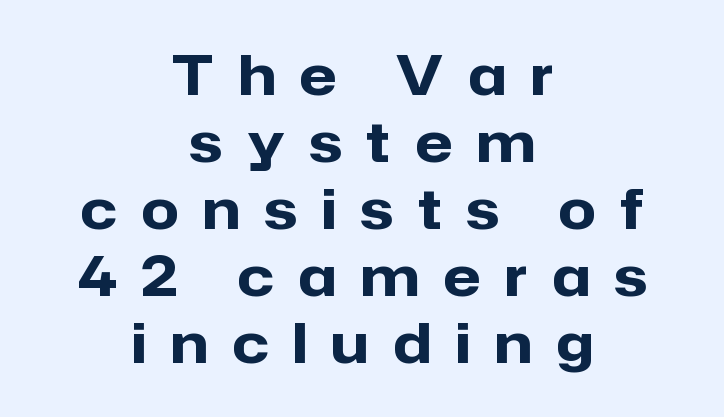
{"serif": "no", "italic": "no", "bold": "yes", "weight": "heavy", "width": "normal", "stroke_contrast": "low", "x_height": "medium", "monospaced": "no", "underline": "no", "align": "center", "line_spacing_ratio": 1.22, "letter_spacing": "wide", "letter_spacing_em": 0.44, "glyph_px": 55}
